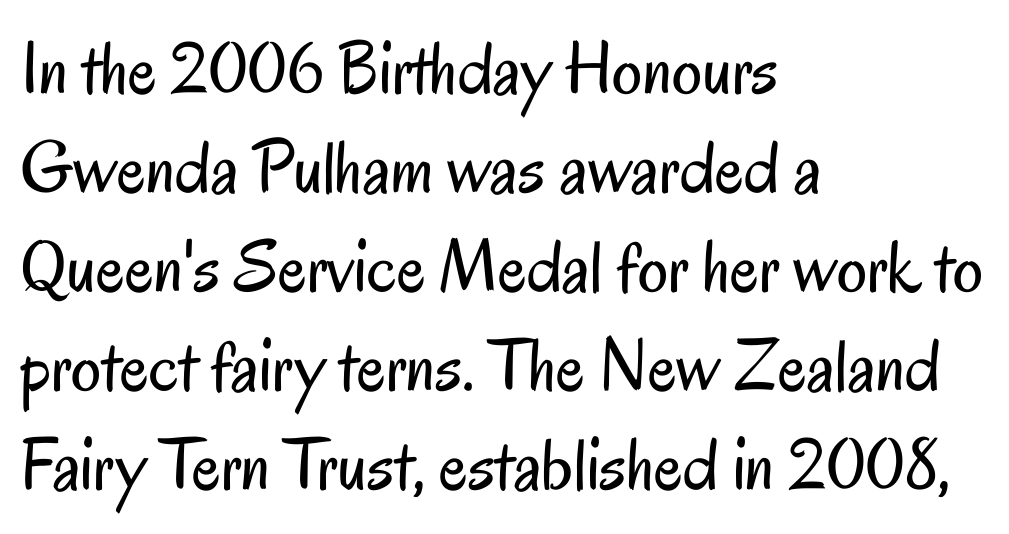
This block has exactly the height ordinary leading produces. Does the copy run flush right? No — it runs flush left. The lettering holds an erect, upright posture throughout. Rule under the text: the space is simply empty. Between one letter and the next there's only the usual sliver of space. To sum up the face: it is a sans, with no serifs.
